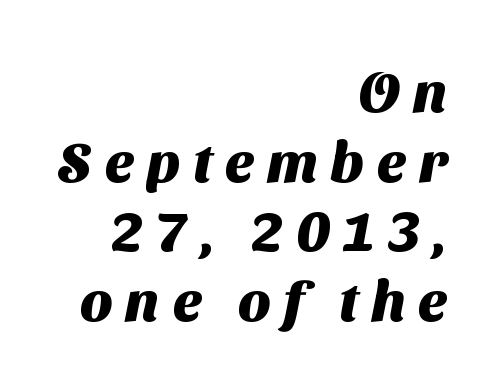
The characters look thick and weighty, a clear bold. Here the designer chose a conventional face with non-uniform glyph widths. In terms of letterform style, serifs are entirely absent. Every row of glyphs terminates at an identical x-position on the right. The string is rendered with underlining switched off.
